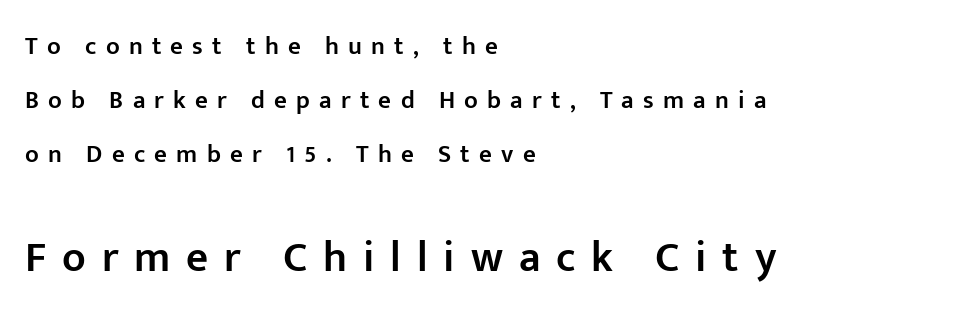
The image shows 43 px semibold sans-serif type, upright; set left-aligned, loose line spacing (2.17x), unusually wide letter spacing (+0.37 em), not underlined; the second (bottom) block is 1.72x larger; low stroke contrast and a medium x-height.
